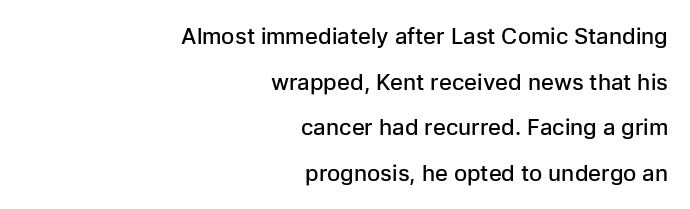
The image shows 22 px text type, upright; set right-aligned, loose line spacing (2.07x), normal letter spacing, not underlined.
